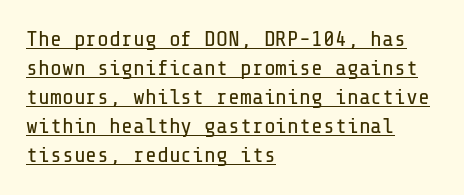
Line beginnings align vertically; line endings do not. Notice how the stems are strictly vertical — no italics here. A baseline rule has been typeset under these characters. This sample uses plain, unmodified letter spacing. The face looks like a standard text weight, possibly lighter. The designer left line spacing at the default.
